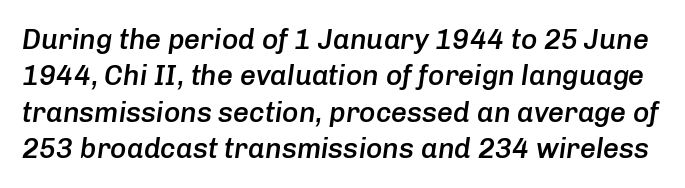
Q: Is the text bold? A: Semi-bold.
Q: Is the text italic (slanted)? A: Yes, it leans right by about 8 degrees.
Q: Is the text underlined? A: No.
Q: Is the spacing between letters normal or unusually wide? A: Normal.
Q: Is the spacing between lines tight, normal or loose? A: Normal.
Q: Width (condensed, normal, or wide)? A: Normal.
Q: Stroke contrast? A: Low.
Q: x-height? A: Medium.
Q: Monospaced? A: No.
